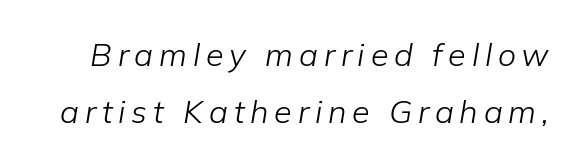
The image shows 32 px light type, italic (leaning right); set line spacing 1.78x, not underlined; low stroke contrast and a medium x-height.
